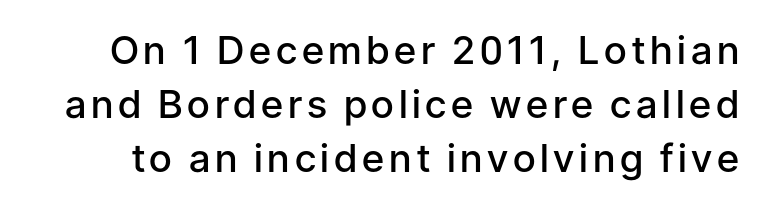
{"serif": "no", "italic": "no", "bold": "semi", "weight": "semibold", "width": "normal", "stroke_contrast": "low", "x_height": "medium", "monospaced": "no", "underline": "no", "line_spacing": "normal", "line_spacing_ratio": 1.38, "glyph_px": 39}
